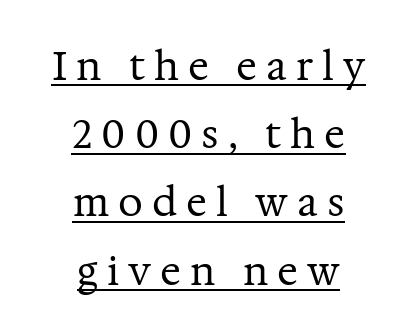
{"serif": "yes", "italic": "no", "bold": "no", "weight": "regular", "width": "normal", "stroke_contrast": "medium", "x_height": "medium", "monospaced": "no", "underline": "yes", "align": "center", "line_spacing_ratio": 1.75, "letter_spacing": "wide", "letter_spacing_em": 0.23, "glyph_px": 39}
